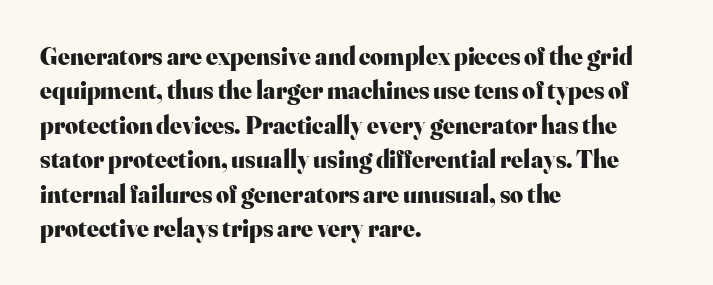
The image shows 25 px bold type, upright; set left-aligned, normal line spacing (1.38x), normal letter spacing, not underlined.
